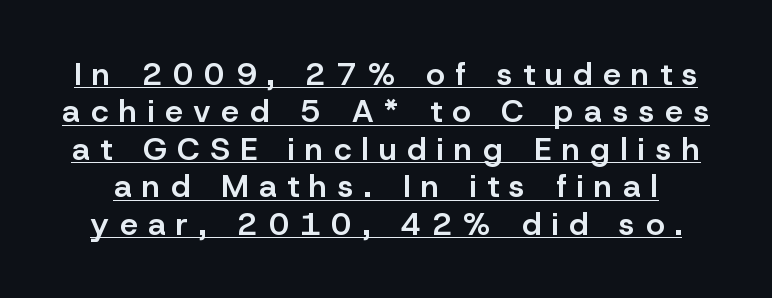
Q: Is the text bold? A: Semi-bold.
Q: Is the text italic (slanted)? A: No, it is upright.
Q: Is the typeface a serif or a sans-serif typeface? A: Sans-serif.
Q: Is the text underlined? A: Yes.
Q: Is the spacing between letters normal or unusually wide? A: Unusually wide.
Q: Width (condensed, normal, or wide)? A: Normal.
Q: Stroke contrast? A: Low.
Q: x-height? A: Medium.
Q: Monospaced? A: No.
